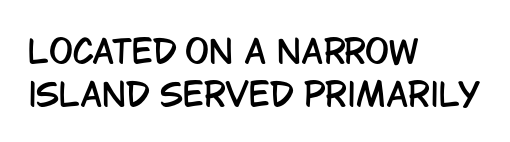
Here the designer chose a conventional face with non-uniform glyph widths. Examine the stroke ends and you'll find no serifs. No extra tracking has been applied to these lines. Teacher's note: observe the even left margin — that is flush-left alignment. Style check: upright. The specimen omits any rule beneath the text block's lines.
